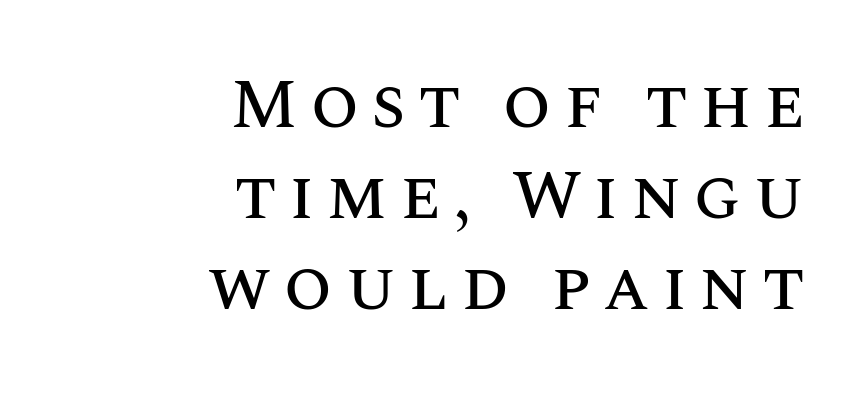
In terms of posture, this sample is upright. Quick note: underline off. Rows of type keep a routine distance in the vertical direction. A flush-right, rag-left setting is used for this passage. Do the characters align in a grid? No, the font is proportional.
